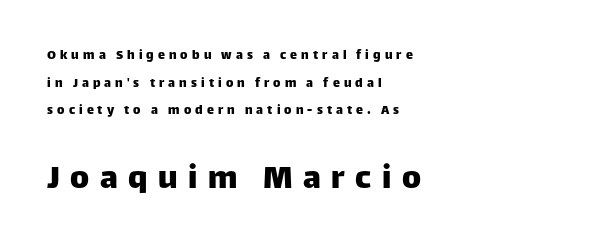
The image shows 36 px sans-serif type, upright; set left-aligned, loose line spacing (1.98x), unusually wide letter spacing (+0.29 em), not underlined; the second (bottom) block is 2.57x larger; low stroke contrast and a large x-height.
